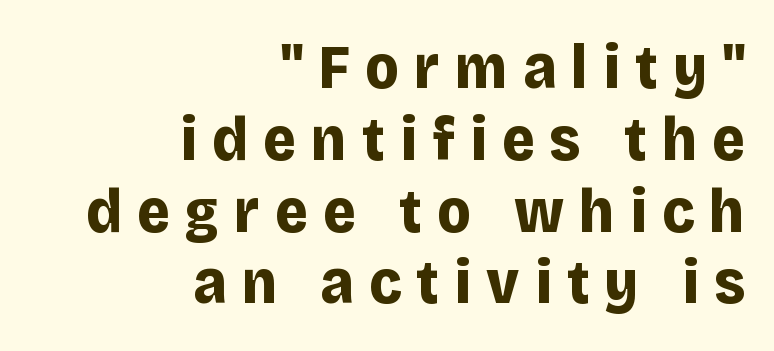
{"serif": "no", "italic": "no", "bold": "yes", "weight": "bold", "width": "normal", "stroke_contrast": "low", "x_height": "large", "monospaced": "no", "underline": "no", "align": "right", "line_spacing": "tight", "line_spacing_ratio": 1.14, "letter_spacing": "wide", "letter_spacing_em": 0.24, "glyph_px": 63}
